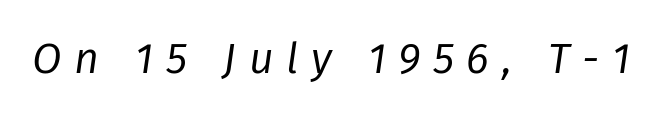
{"italic": "yes", "lean": "right", "slant_degrees": 8, "bold": "no", "weight": "regular", "width": "normal", "stroke_contrast": "low", "x_height": "medium", "monospaced": "no", "underline": "no", "letter_spacing": "wide", "letter_spacing_em": 0.29, "glyph_px": 43}
